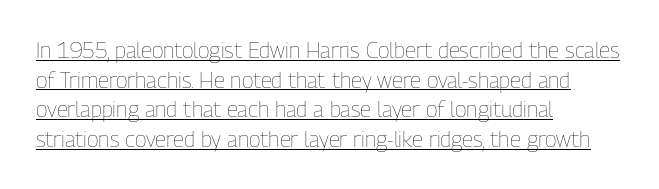
The image shows 22 px text type, upright; set left-aligned, normal line spacing (1.35x), normal letter spacing, underlined.
